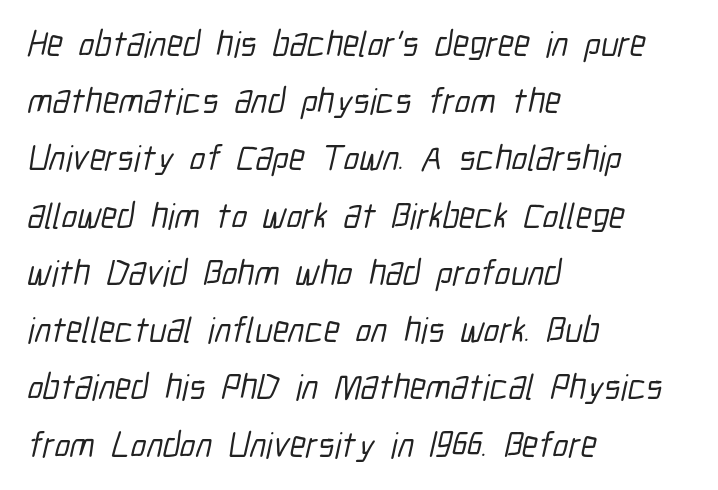
The image shows 36 px condensed sans-serif type; set left-aligned, normal line spacing (1.59x), normal letter spacing, not underlined; low stroke contrast and a medium x-height.
